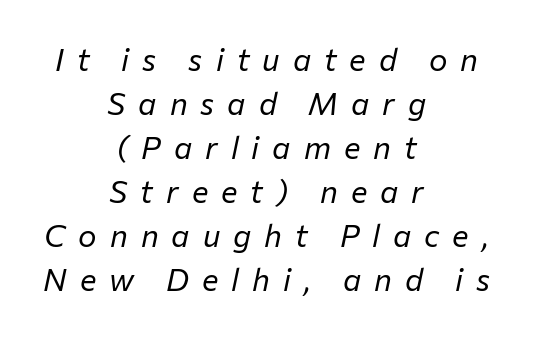
Q: Is the text bold? A: No.
Q: Is the text italic (slanted)? A: Yes, it leans right by about 12 degrees.
Q: Is the text underlined? A: No.
Q: How is the paragraph aligned? A: Centered.
Q: Is the spacing between letters normal or unusually wide? A: Unusually wide.
Q: Is the spacing between lines tight, normal or loose? A: Normal.
Q: Width (condensed, normal, or wide)? A: Normal.
Q: Stroke contrast? A: Low.
Q: x-height? A: Medium.
Q: Monospaced? A: No.
